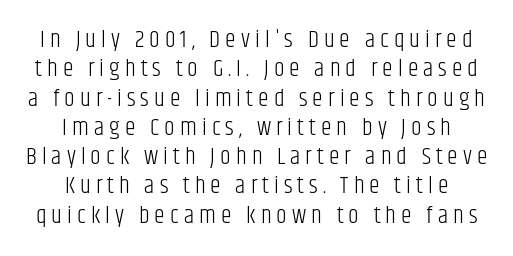
Q: Is the text bold? A: No.
Q: Is the text italic (slanted)? A: No, it is upright.
Q: Is the text underlined? A: No.
Q: How is the paragraph aligned? A: Centered.
Q: Is the spacing between letters normal or unusually wide? A: Unusually wide.
